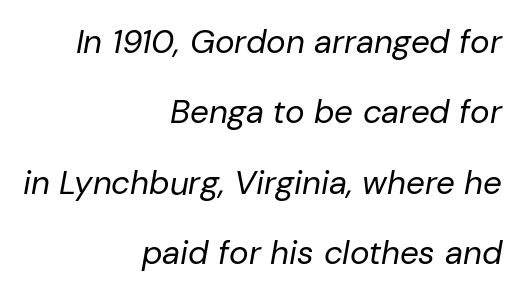
The letters sit at their default tracking, neither squeezed nor spread. Heaviness? Minimal to ordinary, like unemphasized prose. The area under the type is left untouched. Italic: yes, the glyphs are oblique.
